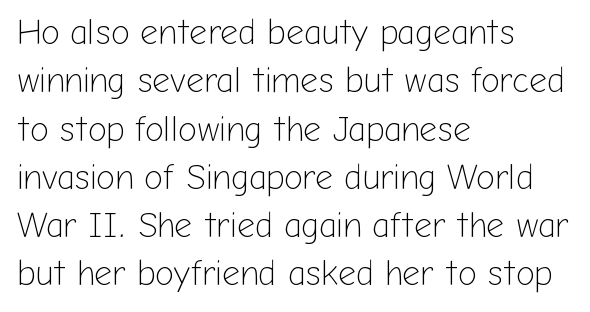
Q: Is the text bold? A: No.
Q: Is the text italic (slanted)? A: No, it is upright.
Q: Is the typeface a serif or a sans-serif typeface? A: Sans-serif.
Q: Is the text underlined? A: No.
Q: How is the paragraph aligned? A: Left-aligned.
Q: Is the spacing between letters normal or unusually wide? A: Normal.
Q: Is the spacing between lines tight, normal or loose? A: Normal.
Q: Width (condensed, normal, or wide)? A: Normal.
Q: Stroke contrast? A: Low.
Q: x-height? A: Medium.
Q: Monospaced? A: No.
